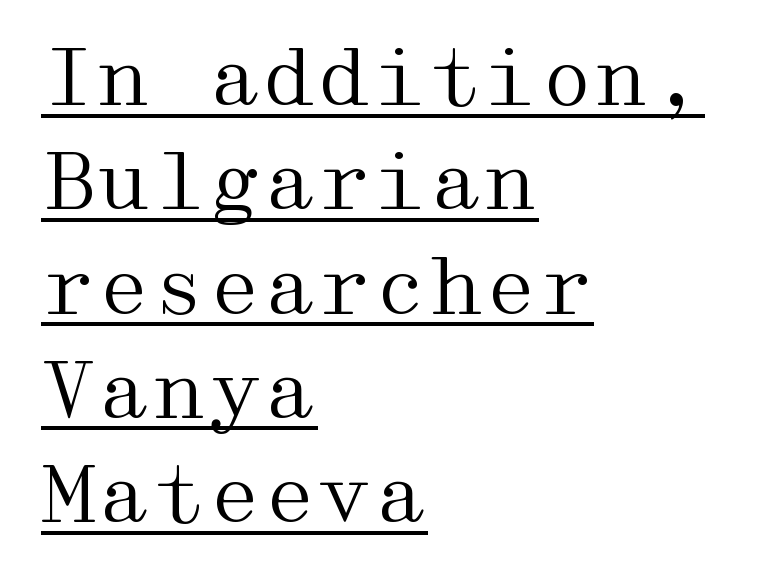
Q: Is the text bold? A: No.
Q: Is the text italic (slanted)? A: No, it is upright.
Q: Is the typeface a serif or a sans-serif typeface? A: Serif.
Q: Is the text underlined? A: Yes.
Q: How is the paragraph aligned? A: Left-aligned.
Q: Is the spacing between letters normal or unusually wide? A: Normal.
Q: Is the spacing between lines tight, normal or loose? A: Normal.
Q: Width (condensed, normal, or wide)? A: Wide.
Q: Stroke contrast? A: Medium.
Q: x-height? A: Medium.
